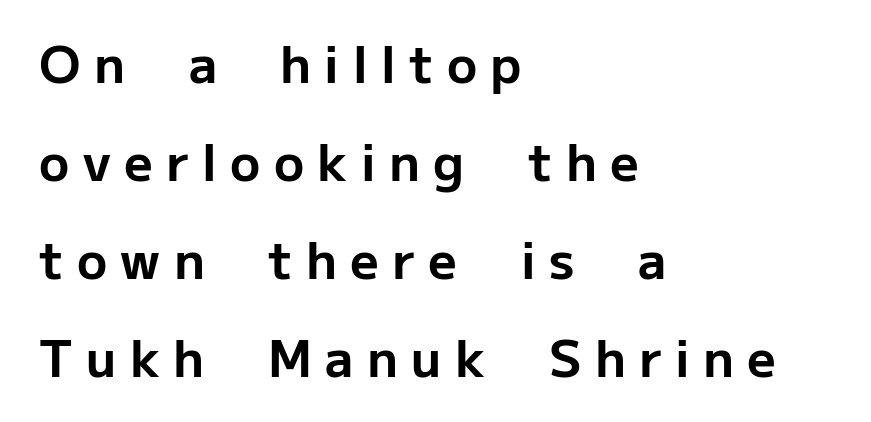
The space beneath each line is pristine and unruled. In terms of leading, this rendering errs on the spacious side. Posture: straight, roman, zero tilt. Typographic density is high because the face is bold. These lines are rendered in a variable-pitch font.
